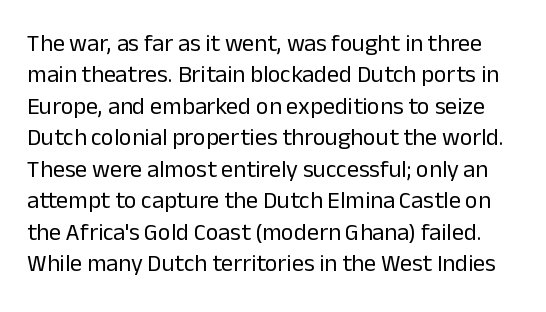
{"italic": "no", "bold": "no", "underline": "no", "line_spacing": "normal", "line_spacing_ratio": 1.31, "letter_spacing": "normal", "letter_spacing_em": 0.0, "glyph_px": 24}
